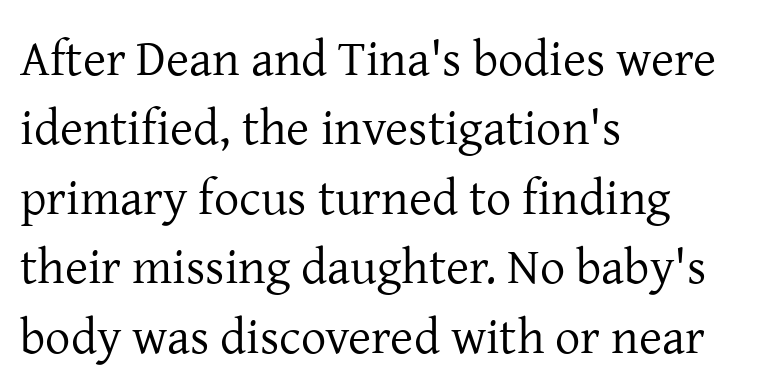
Q: Is the text bold? A: No.
Q: Is the text italic (slanted)? A: No, it is upright.
Q: Is the typeface a serif or a sans-serif typeface? A: Serif.
Q: Is the text underlined? A: No.
Q: How is the paragraph aligned? A: Left-aligned.
Q: Is the spacing between letters normal or unusually wide? A: Normal.
Q: Is the spacing between lines tight, normal or loose? A: Normal.
Q: Width (condensed, normal, or wide)? A: Normal.
Q: Stroke contrast? A: Low.
Q: x-height? A: Medium.
Q: Monospaced? A: No.
